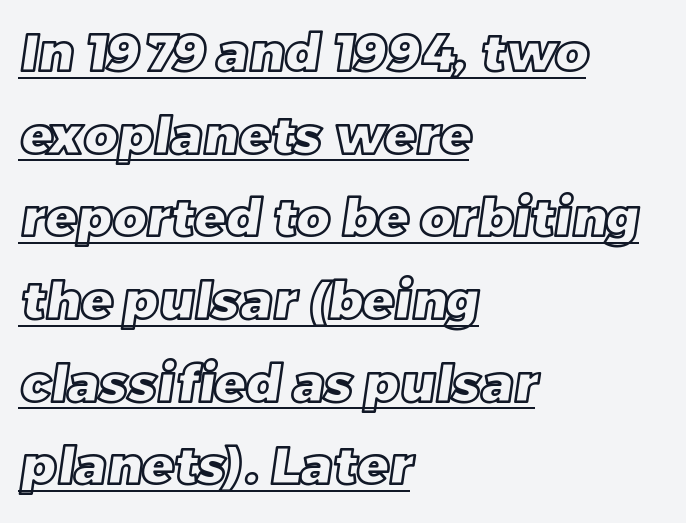
The image shows 52 px text type; set left-aligned, normal line spacing (1.59x), normal letter spacing, underlined; a large x-height.
